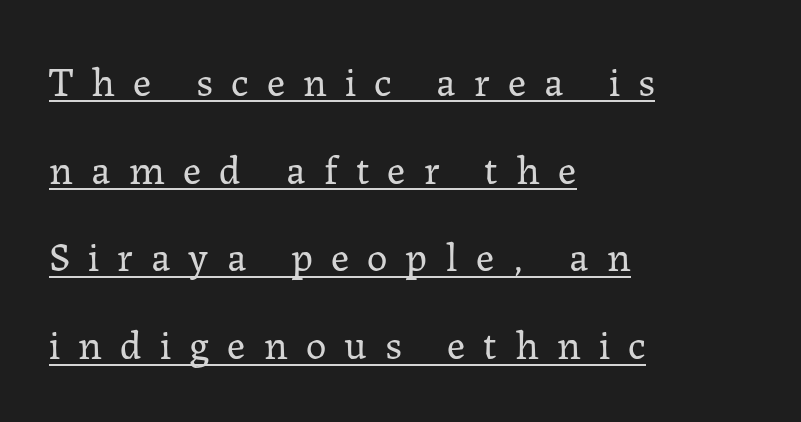
Q: Is the text bold? A: No.
Q: Is the text italic (slanted)? A: No, it is upright.
Q: Is the typeface a serif or a sans-serif typeface? A: Serif.
Q: Is the text underlined? A: Yes.
Q: How is the paragraph aligned? A: Left-aligned.
Q: Is the spacing between letters normal or unusually wide? A: Unusually wide.
Q: Is the spacing between lines tight, normal or loose? A: Loose.
Q: Width (condensed, normal, or wide)? A: Normal.
Q: Stroke contrast? A: Low.
Q: x-height? A: Medium.
Q: Monospaced? A: No.
